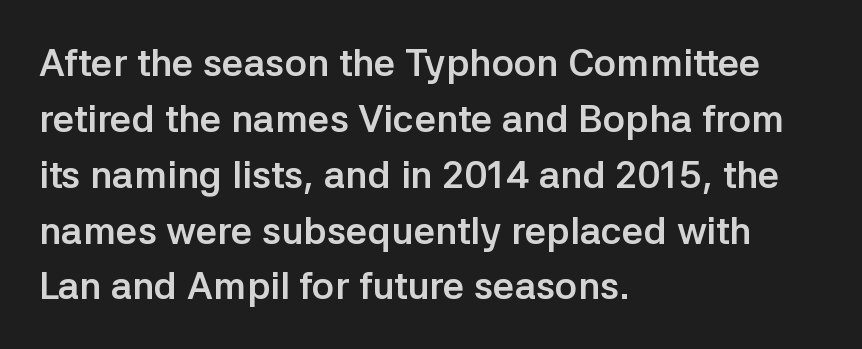
The rendering uses a bold face; every stroke is thick and dark. Check under the words: just untouched page. The tracking reads as untouched default to a designer's eye. Each new line begins a customary step beneath the previous one. The compositor pushed each line to the left boundary.
